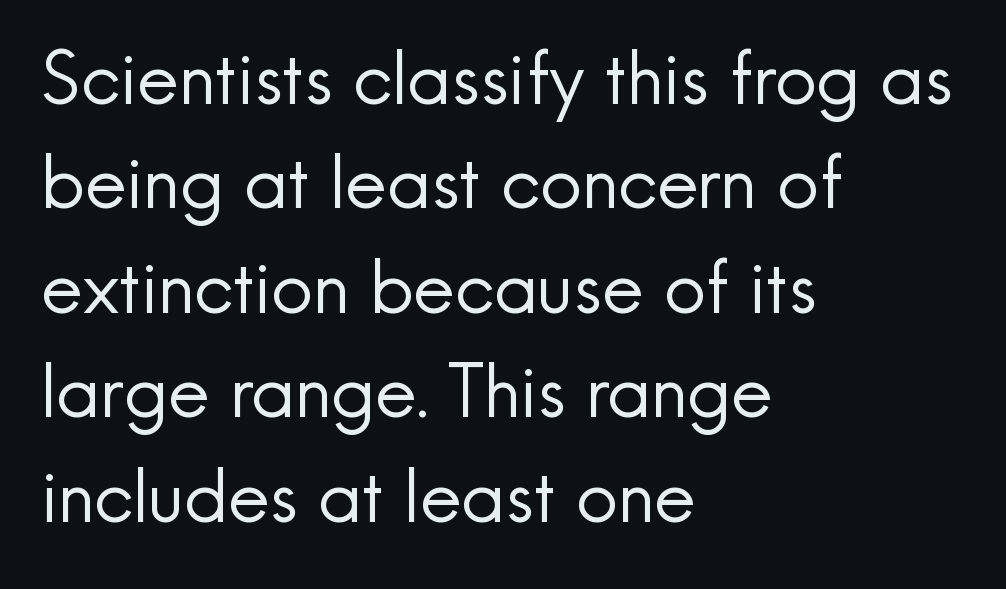
Q: Is the text bold? A: No.
Q: Is the text italic (slanted)? A: No, it is upright.
Q: Is the typeface a serif or a sans-serif typeface? A: Sans-serif.
Q: Is the text underlined? A: No.
Q: How is the paragraph aligned? A: Left-aligned.
Q: Is the spacing between letters normal or unusually wide? A: Normal.
Q: Is the spacing between lines tight, normal or loose? A: Normal.
Q: Width (condensed, normal, or wide)? A: Normal.
Q: x-height? A: Small.
Q: Monospaced? A: No.
